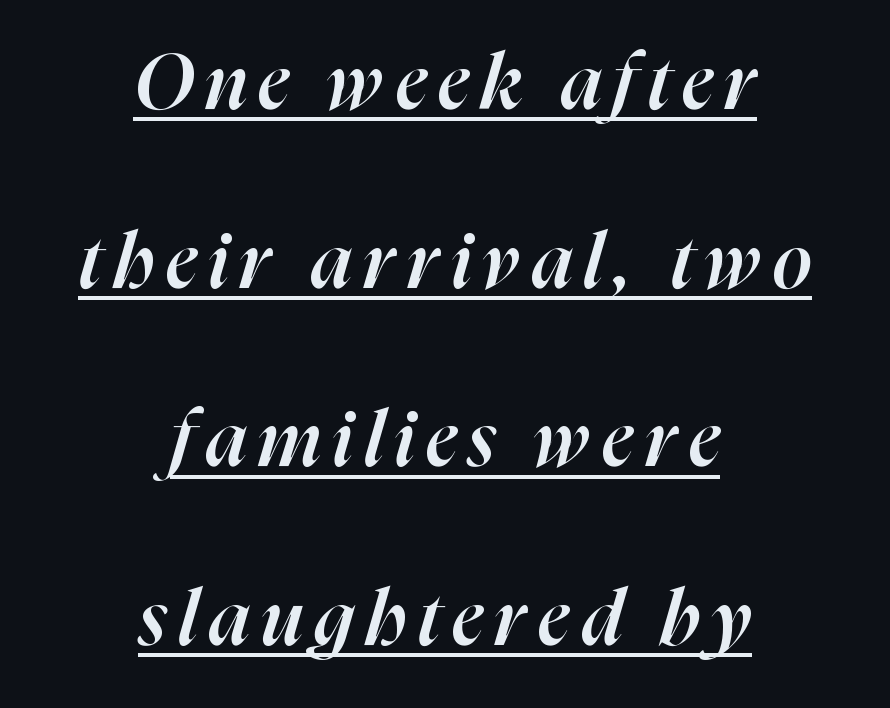
The image shows 77 px semibold type, italic (leaning right); set centered, loose line spacing (2.32x), underlined; high stroke contrast and a medium x-height.
